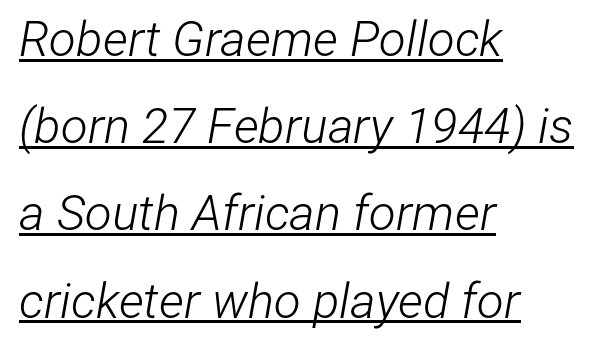
Q: Is the text bold? A: No.
Q: Is the text italic (slanted)? A: Yes, it leans right by about 12 degrees.
Q: Is the text underlined? A: Yes.
Q: How is the paragraph aligned? A: Left-aligned.
Q: Is the spacing between letters normal or unusually wide? A: Normal.
Q: Width (condensed, normal, or wide)? A: Condensed.
Q: Stroke contrast? A: Low.
Q: x-height? A: Medium.
Q: Monospaced? A: No.
